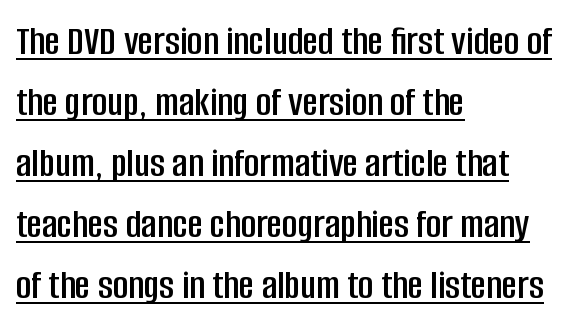
The image shows 42 px condensed sans-serif type, upright; set left-aligned, normal line spacing (1.45x), normal letter spacing, underlined; low stroke contrast and a large x-height.
